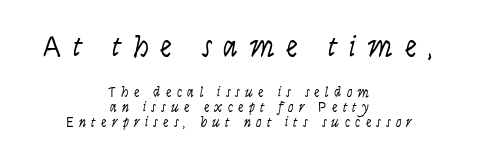
This rendering uses center alignment, leaving both contours irregular but symmetric. Bold? No — there's no thickening of the strokes. Is this a sans? Yes — the strokes have no serifs. Honestly, the letter spacing is so wide it's the main thing you notice. Compare the two chunks: the upper has the greater cap height. Each letter keeps its own natural width here, so spacing adapts to shape.
